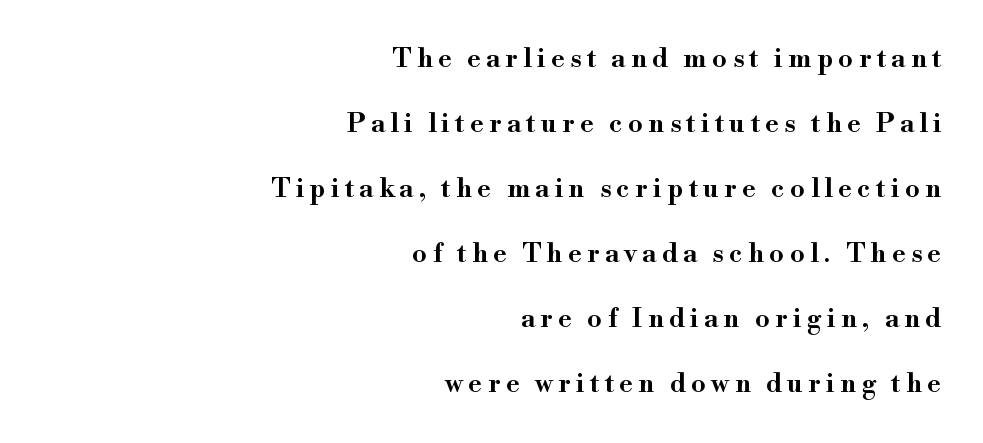
{"italic": "no", "underline": "no", "align": "right", "line_spacing": "loose", "line_spacing_ratio": 2.5, "letter_spacing": "wide", "letter_spacing_em": 0.21, "glyph_px": 26}
